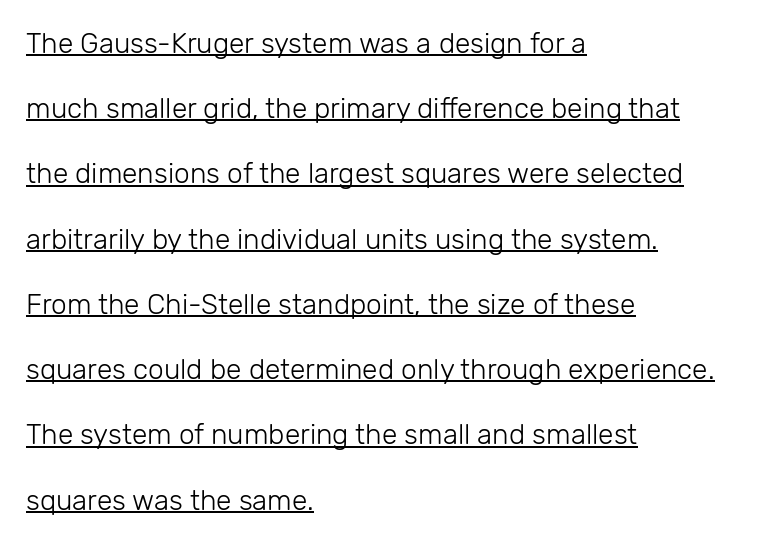
Q: Is the text bold? A: No.
Q: Is the text italic (slanted)? A: No, it is upright.
Q: Is the typeface a serif or a sans-serif typeface? A: Sans-serif.
Q: Is the text underlined? A: Yes.
Q: How is the paragraph aligned? A: Left-aligned.
Q: Is the spacing between letters normal or unusually wide? A: Normal.
Q: Is the spacing between lines tight, normal or loose? A: Loose.
Q: Width (condensed, normal, or wide)? A: Normal.
Q: Stroke contrast? A: Low.
Q: x-height? A: Medium.
Q: Monospaced? A: No.
